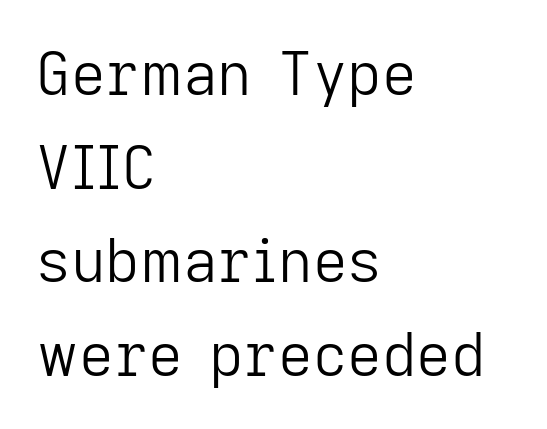
Descender tails drop into unmarked territory. Glyph-to-glyph distance matches everyday printed text. It's the straight-up-and-down kind of type. Line starts are locked; line ends wander. Line spacing here is normal. The type family on display is of the sans-serif kind.
